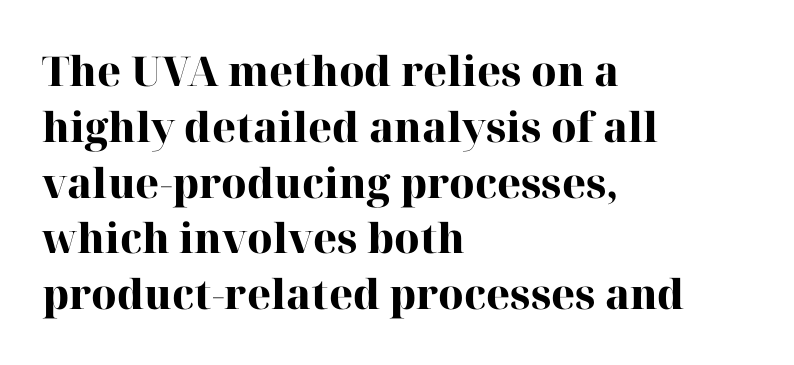
Q: Is the text bold? A: Yes.
Q: Is the text italic (slanted)? A: No, it is upright.
Q: Is the typeface a serif or a sans-serif typeface? A: Serif.
Q: Is the text underlined? A: No.
Q: How is the paragraph aligned? A: Left-aligned.
Q: Is the spacing between letters normal or unusually wide? A: Normal.
Q: Is the spacing between lines tight, normal or loose? A: Normal.
Q: Width (condensed, normal, or wide)? A: Normal.
Q: Stroke contrast? A: High.
Q: x-height? A: Medium.
Q: Monospaced? A: No.
